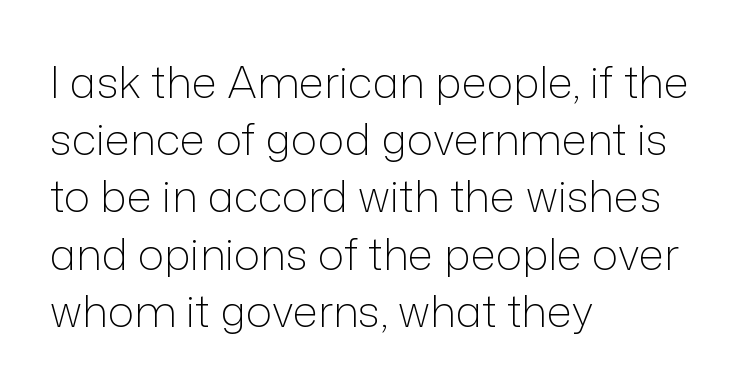
Heaviness? Minimal to ordinary, like unemphasized prose. The letters stand upright; this is a roman face. Line spacing here is normal. There is no visible air inserted between adjacent glyphs. Visually the block forms a straight wall on the left and a jagged coastline on the right. Varying glyph widths throughout — classic text-font behaviour.
